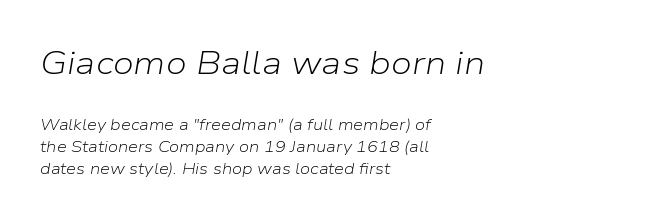
Q: Is the text bold? A: No.
Q: Is the text italic (slanted)? A: Yes, it leans right by about 9 degrees.
Q: Is the text underlined? A: No.
Q: How is the paragraph aligned? A: Left-aligned.
Q: Is the spacing between letters normal or unusually wide? A: Normal.
Q: Is the spacing between lines tight, normal or loose? A: Normal.
Q: Which block of text is set in a larger size, the first (top) or the second (bottom)? A: The first (top) one.
Q: Width (condensed, normal, or wide)? A: Normal.
Q: Stroke contrast? A: Low.
Q: x-height? A: Medium.
Q: Monospaced? A: No.
